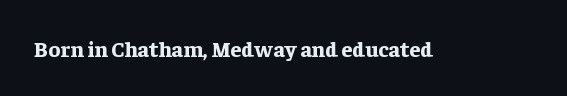
Short note: letters normally spaced. Words float on clear page, feet unadorned. The letters stand upright; this is a roman face. Heavy, bold letterforms.
